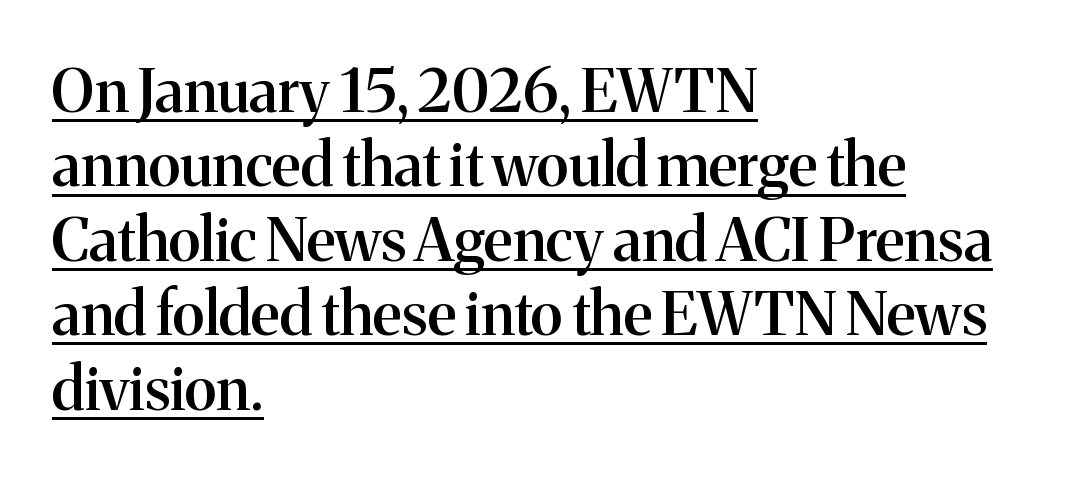
Q: Is the text bold? A: Semi-bold.
Q: Is the text italic (slanted)? A: No, it is upright.
Q: Is the typeface a serif or a sans-serif typeface? A: Serif.
Q: Is the text underlined? A: Yes.
Q: How is the paragraph aligned? A: Left-aligned.
Q: Is the spacing between letters normal or unusually wide? A: Normal.
Q: Width (condensed, normal, or wide)? A: Normal.
Q: Stroke contrast? A: Medium.
Q: x-height? A: Medium.
Q: Monospaced? A: No.
